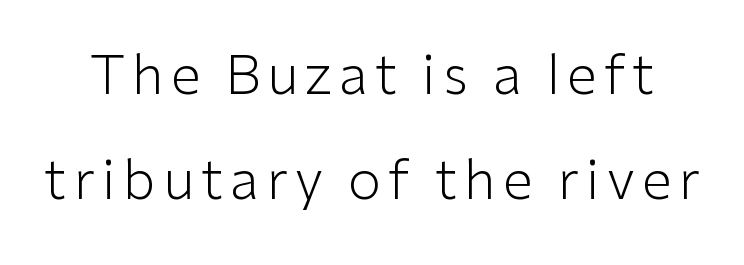
{"serif": "no", "italic": "no", "bold": "no", "weight": "light", "width": "normal", "stroke_contrast": "low", "x_height": "medium", "monospaced": "no", "underline": "no", "line_spacing": "loose", "line_spacing_ratio": 1.95, "glyph_px": 54}
